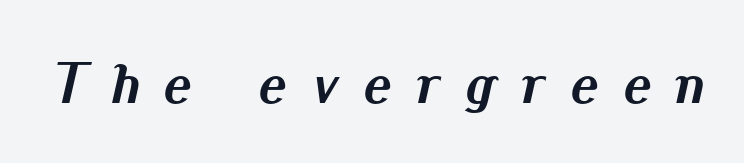
The space beneath each line is pristine and unruled. What weight is shown? A full bold with thick strokes. Each letter keeps its own natural width here, so spacing adapts to shape. The tracking jumps out immediately: characters are airy and widely separated. The lettering tilts uniformly, giving the passage an italic look.
